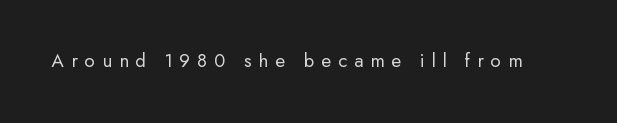
The image shows 20 px text type, upright; set unusually wide letter spacing (+0.35 em), not underlined.
